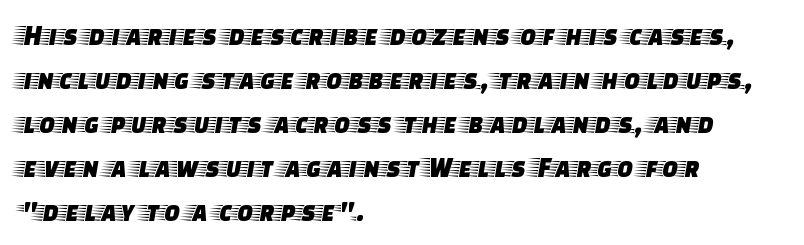
The image shows 29 px wide serif type; set left-aligned, normal line spacing (1.52x), normal letter spacing, not underlined; low stroke contrast and a large x-height.
